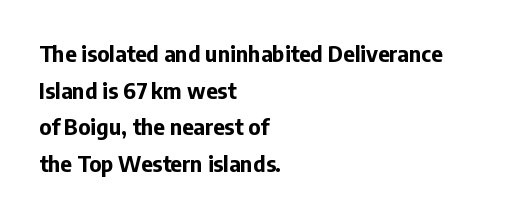
Q: Is the text bold? A: Yes.
Q: Is the text italic (slanted)? A: No, it is upright.
Q: Is the text underlined? A: No.
Q: How is the paragraph aligned? A: Left-aligned.
Q: Is the spacing between letters normal or unusually wide? A: Normal.
Q: Is the spacing between lines tight, normal or loose? A: Normal.
